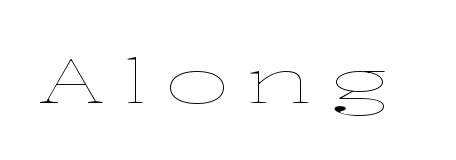
Here the glyphs are tracked loosely, breaking word shapes into spaced letters. Heaviness? Minimal to ordinary, like unemphasized prose. A roman cut, with each character standing at attention. The letters advance in unequal steps, a hallmark of proportional type. Honestly, there is no underline to notice here at all.
